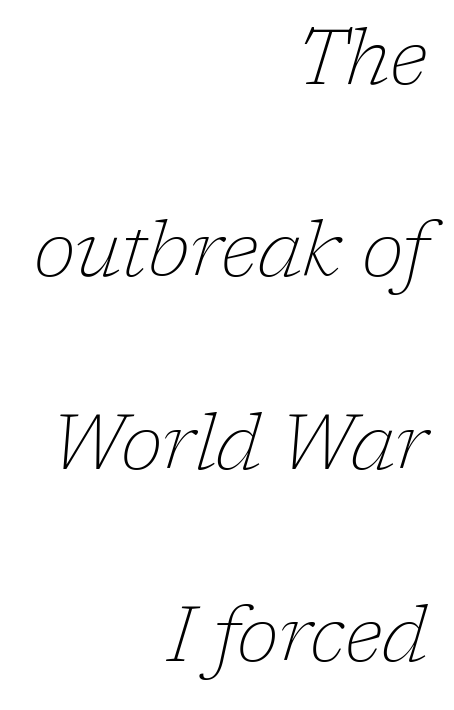
Here the designer chose a conventional face with non-uniform glyph widths. Summary of vertical rhythm: relaxed, with wide interline spacing. How are the letters spaced? Ordinarily, with no added tracking. Italic: yes, the glyphs are oblique. Line ends are locked; line starts wander.
